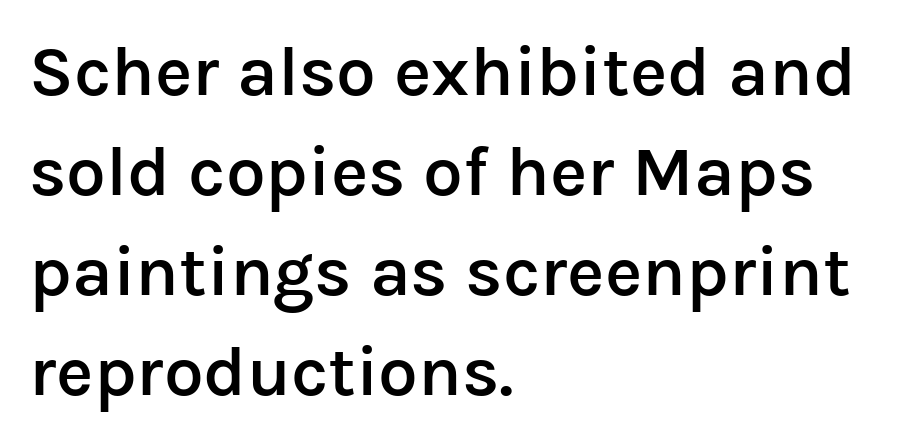
Each letter keeps its own natural width here, so spacing adapts to shape. The font's upright variant was chosen for this text. The typeface chosen for these lines omits serifs. The string is rendered with underlining switched off. What's the leading like? Ordinary, nothing unusual.
